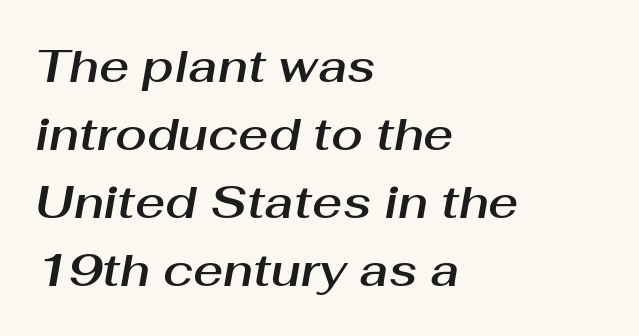
The image shows 46 px text type, italic (leaning right); set left-aligned, normal line spacing (1.48x), normal letter spacing, not underlined; medium stroke contrast and a medium x-height.
